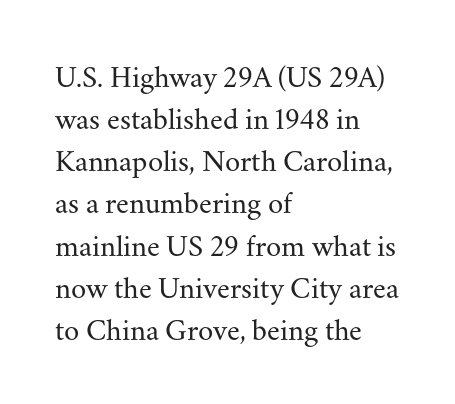
What's the leading like? Ordinary, nothing unusual. Line starts are locked; line ends wander. You could not count columns in this text — the font is proportionally spaced. No italicization has been applied; the sample stays upright. No word sits above an underline. In terms of letterform style, serifs are clearly present.
